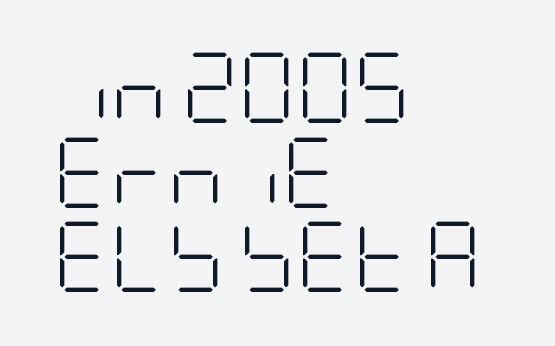
Q: Is the text bold? A: No.
Q: Is the text italic (slanted)? A: No, it is upright.
Q: Is the typeface a serif or a sans-serif typeface? A: Sans-serif.
Q: Is the text underlined? A: No.
Q: How is the paragraph aligned? A: Left-aligned.
Q: Is the spacing between letters normal or unusually wide? A: Normal.
Q: Width (condensed, normal, or wide)? A: Condensed.
Q: Stroke contrast? A: Low.
Q: x-height? A: Large.
